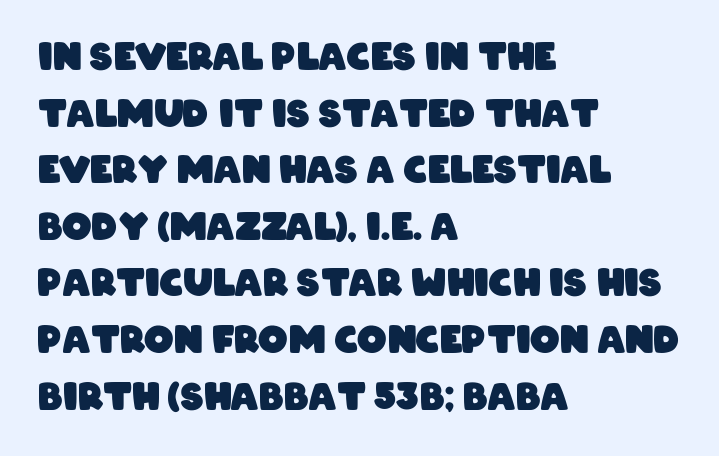
{"serif": "no", "bold": "yes", "weight": "heavy", "width": "condensed", "stroke_contrast": "low", "x_height": "large", "monospaced": "no", "underline": "no", "align": "left", "line_spacing": "normal", "line_spacing_ratio": 1.53, "letter_spacing": "normal", "letter_spacing_em": 0.0, "glyph_px": 37}
